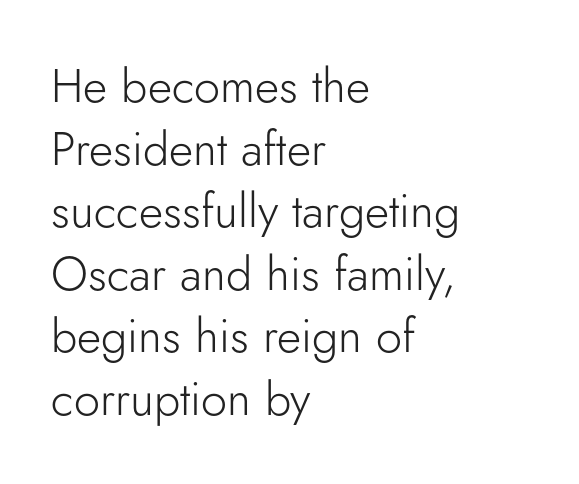
Check where the strokes stop: nothing finishes them off — pure sans. Is the type heavy? It reads as light-to-regular instead. Horizontal bands of white between lines are of average thickness. No extra tracking has been applied to these lines. This sample has the flowing, uneven cadence of proportional lettering.
